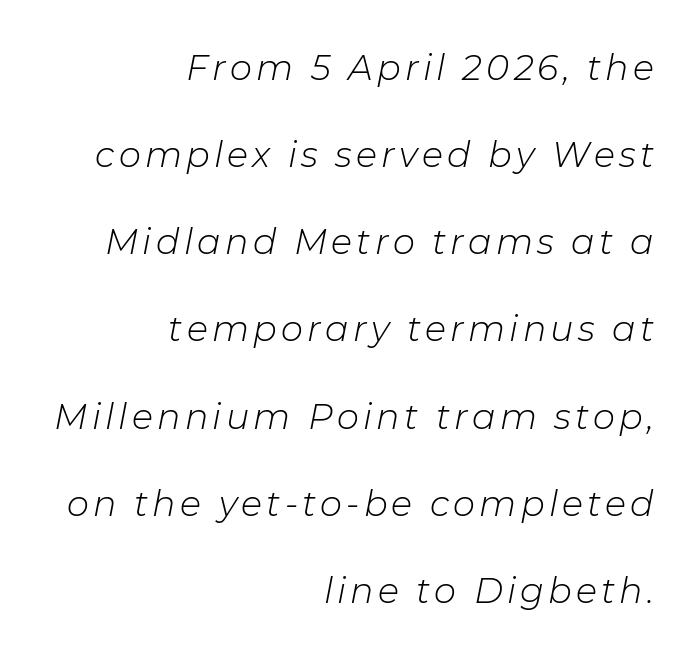
The letters advance in unequal steps, a hallmark of proportional type. Caption: face not bold, strokes unweighted. Looking at the ascenders, they clearly lean. The vertical gap from one line to the next is large.
